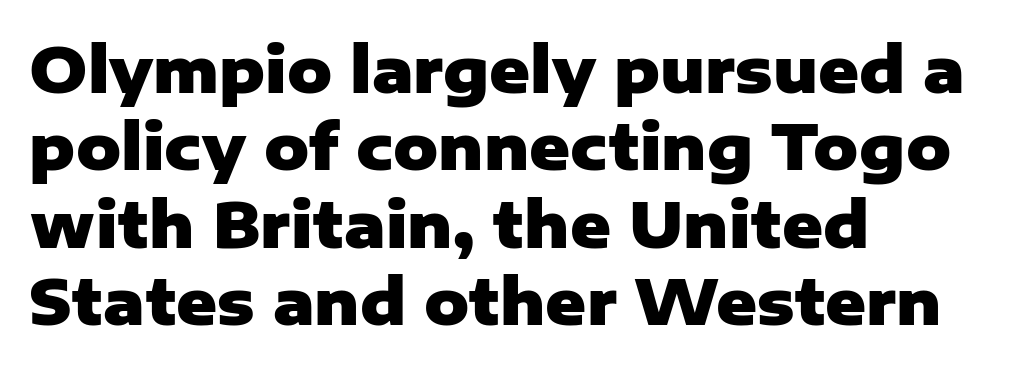
{"serif": "no", "italic": "no", "bold": "yes", "weight": "heavy", "width": "normal", "stroke_contrast": "low", "x_height": "medium", "monospaced": "no", "underline": "no", "align": "left", "line_spacing": "normal", "line_spacing_ratio": 1.25, "letter_spacing": "normal", "letter_spacing_em": 0.0, "glyph_px": 62}
